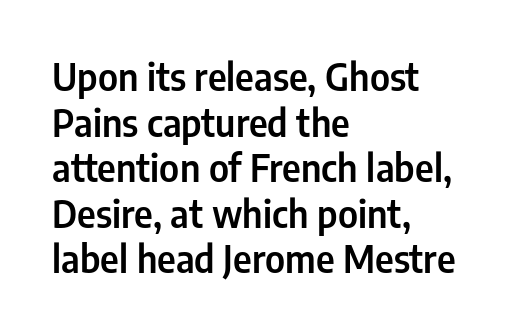
Here the glyphs are tracked normally, forming tight word shapes. Note: no serifs on the glyphs. Check under the words: just untouched page. These lines are rendered in a variable-pitch font.
